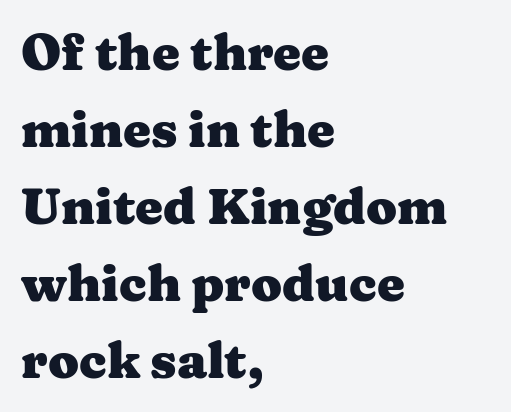
{"serif": "yes", "italic": "no", "bold": "yes", "weight": "heavy", "width": "wide", "stroke_contrast": "medium", "x_height": "medium", "monospaced": "no", "underline": "no", "align": "left", "line_spacing": "normal", "line_spacing_ratio": 1.54, "letter_spacing": "normal", "letter_spacing_em": 0.0, "glyph_px": 50}
